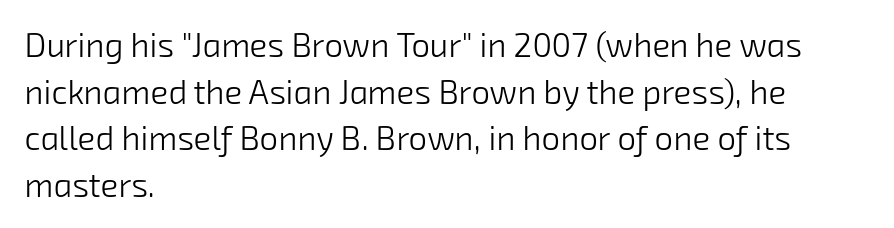
The line texture is even and compact thanks to regular tracking. Layout note: lines flush left. On a weight scale, this lands at 450 or below. The area under the type is left untouched. Leading: standard. Do the characters align in a grid? No, the font is proportional.
